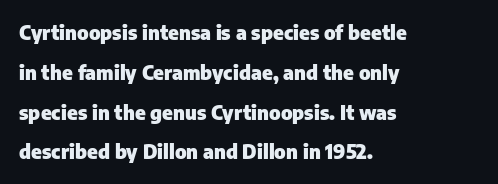
The passage shown has conventional tracking throughout. Each glyph is drawn with heavy, bold strokes. The designer dialed line spacing up above the default. Check under the words: just untouched page. Each line starts at the same left margin while the right side varies. The lettering holds an erect, upright posture throughout.
